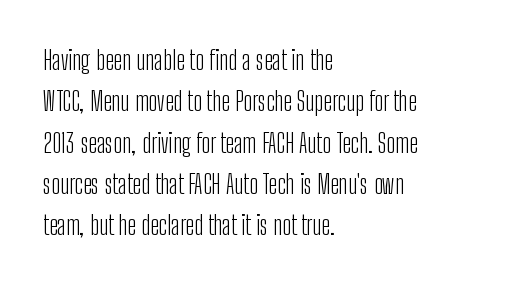
In terms of leading, this rendering sits right in the middle. The lettering stays uniformly vertical, giving the passage a roman look. Decoration check: the copy has no underline. The passage shown is not bold in any degree. How are the letters spaced? Ordinarily, with no added tracking.
